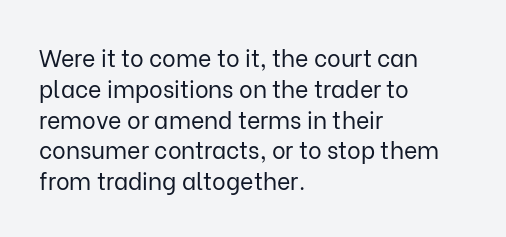
{"italic": "no", "bold": "no", "underline": "no", "align": "left", "line_spacing": "normal", "line_spacing_ratio": 1.34, "letter_spacing": "normal", "letter_spacing_em": 0.0, "glyph_px": 23}
